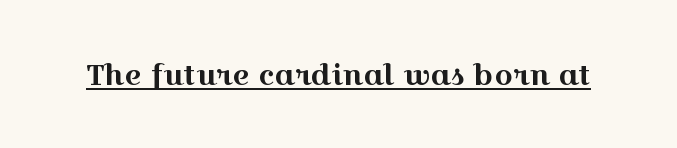
Q: Is the text italic (slanted)? A: No, it is upright.
Q: Is the typeface a serif or a sans-serif typeface? A: Serif.
Q: Is the text underlined? A: Yes.
Q: Is the spacing between letters normal or unusually wide? A: Normal.
Q: Width (condensed, normal, or wide)? A: Wide.
Q: x-height? A: Medium.
Q: Monospaced? A: No.
